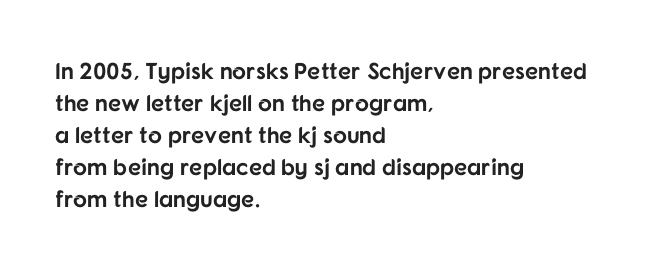
{"italic": "no", "bold": "yes", "underline": "no", "align": "left", "line_spacing": "normal", "line_spacing_ratio": 1.39, "letter_spacing": "normal", "letter_spacing_em": 0.0, "glyph_px": 23}
